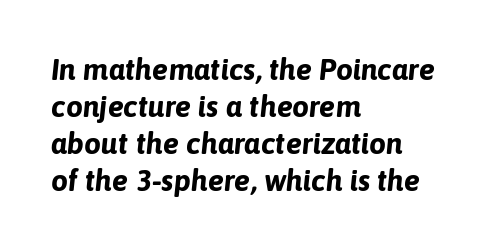
In terms of letterspacing, this is plain default setting. The glyphs are unaccompanied by any horizontal stroke below them. The glyphs look as if they've been sheared to an angle. Is the block centered? No — it sits flush against the left margin.
